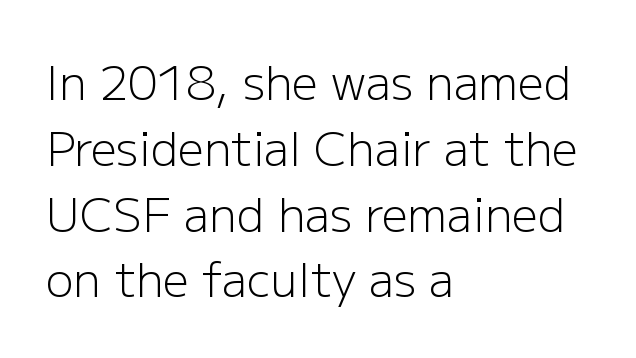
Q: Is the text bold? A: No.
Q: Is the text italic (slanted)? A: No, it is upright.
Q: Is the typeface a serif or a sans-serif typeface? A: Sans-serif.
Q: Is the text underlined? A: No.
Q: How is the paragraph aligned? A: Left-aligned.
Q: Is the spacing between letters normal or unusually wide? A: Normal.
Q: Is the spacing between lines tight, normal or loose? A: Normal.
Q: Width (condensed, normal, or wide)? A: Normal.
Q: Stroke contrast? A: Low.
Q: x-height? A: Medium.
Q: Monospaced? A: No.
